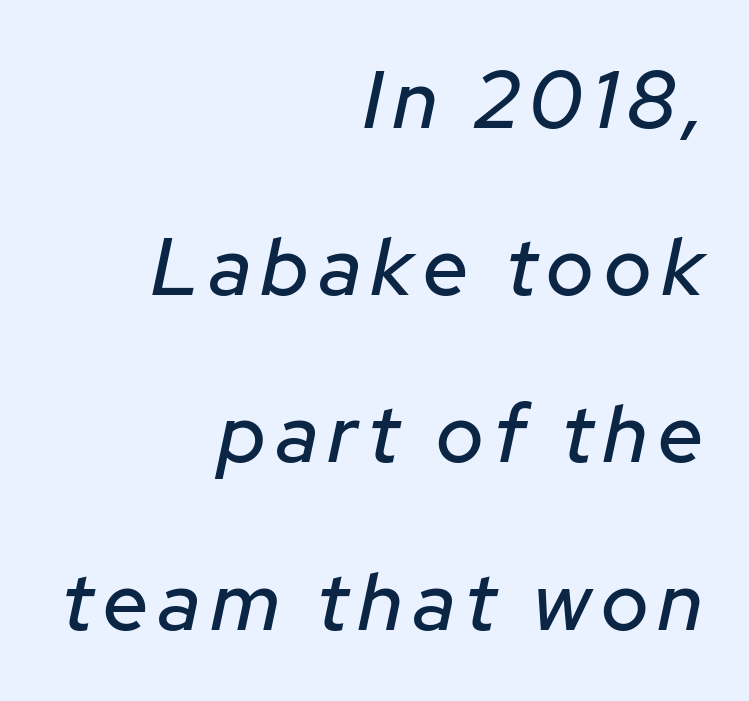
The image shows 80 px text type, italic (leaning right); set right-aligned, loose line spacing (2.09x), not underlined; low stroke contrast and a medium x-height.
